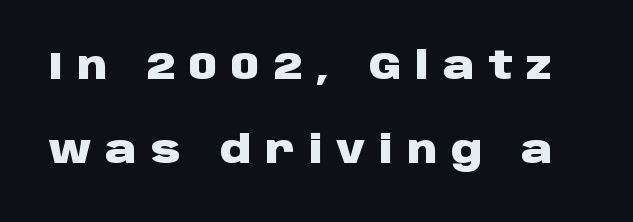
The image shows 38 px heavy, wide sans-serif type, upright; set loose line spacing (2.22x), unusually wide letter spacing (+0.36 em), not underlined; low stroke contrast and a large x-height.
